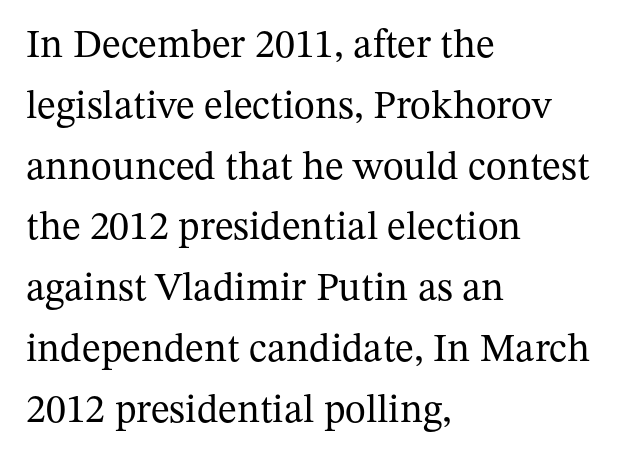
Q: Is the text bold? A: No.
Q: Is the text italic (slanted)? A: No, it is upright.
Q: Is the typeface a serif or a sans-serif typeface? A: Serif.
Q: Is the text underlined? A: No.
Q: How is the paragraph aligned? A: Left-aligned.
Q: Is the spacing between letters normal or unusually wide? A: Normal.
Q: Is the spacing between lines tight, normal or loose? A: Normal.
Q: Width (condensed, normal, or wide)? A: Normal.
Q: Stroke contrast? A: Medium.
Q: x-height? A: Medium.
Q: Monospaced? A: No.
